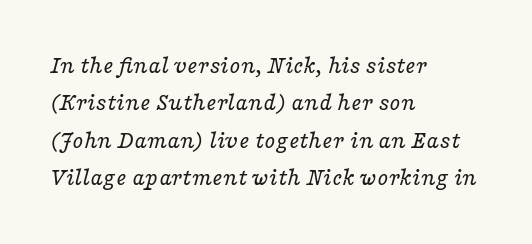
Notice how descenders clear the ascenders below comfortably — that's standard leading. Would a proofreader flag this as italicized? Yes. The ragged edge is on the right, which tells us the setting is flush left. Anything drawn beneath the words? Only blank space. Weight: regular or lighter.
